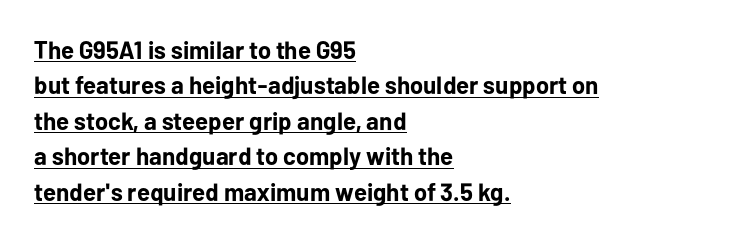
{"italic": "no", "bold": "yes", "underline": "yes", "align": "left", "line_spacing": "normal", "line_spacing_ratio": 1.42, "letter_spacing": "normal", "letter_spacing_em": 0.0, "glyph_px": 25}
